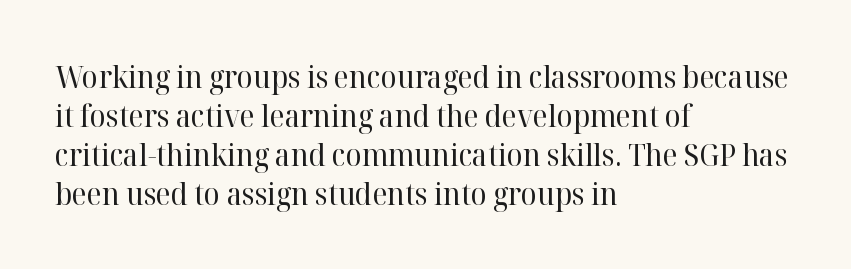
Small tapered or slab feet sit at the stroke ends, so this counts as serif. Successive baselines arrive at the customary interval. The baseline area is clear. When letters stand straight like this, we call the style roman or upright. Students, note that the glyphs here touch the page at normal intervals. Nothing heavy about these letters — not bold at all.
